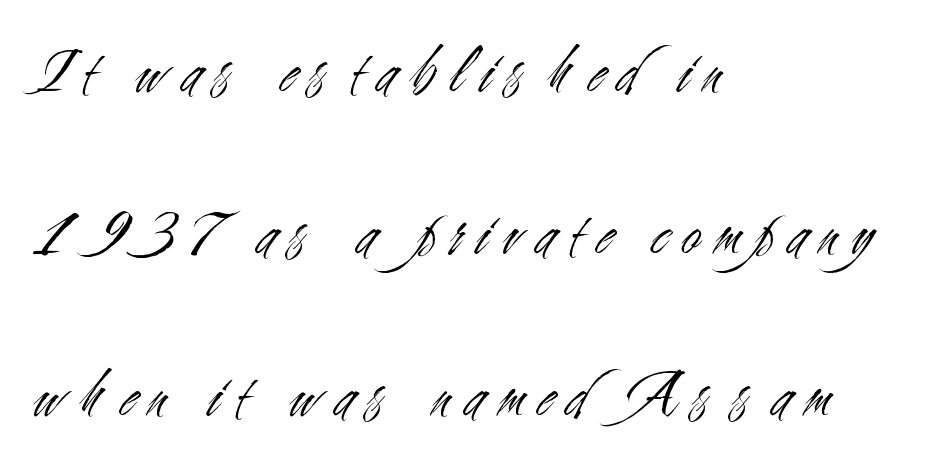
The image shows 67 px light, condensed sans-serif type; set left-aligned, loose line spacing (2.42x), unusually wide letter spacing (+0.22 em), not underlined; medium stroke contrast and a small x-height.
